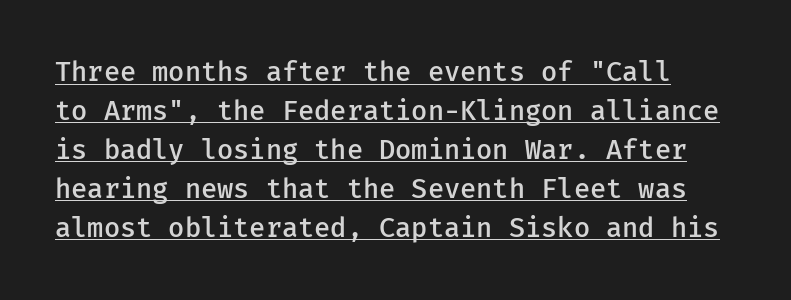
{"italic": "no", "bold": "semi", "underline": "yes", "line_spacing": "normal", "line_spacing_ratio": 1.44, "letter_spacing": "normal", "letter_spacing_em": 0.0, "glyph_px": 27}
